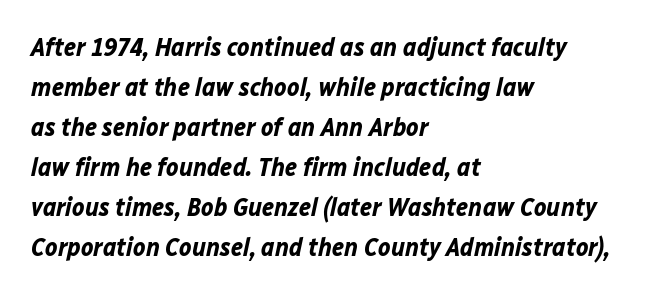
Observe the ordinary spacing: letters are neighbours, not strangers. Is the type slanted? Yes — the strokes lean at a clear angle. The leading is moderate, giving the passage an even texture. Nobody drew a line under any word here. Heavy-handed strokes throughout: this text is bold.
